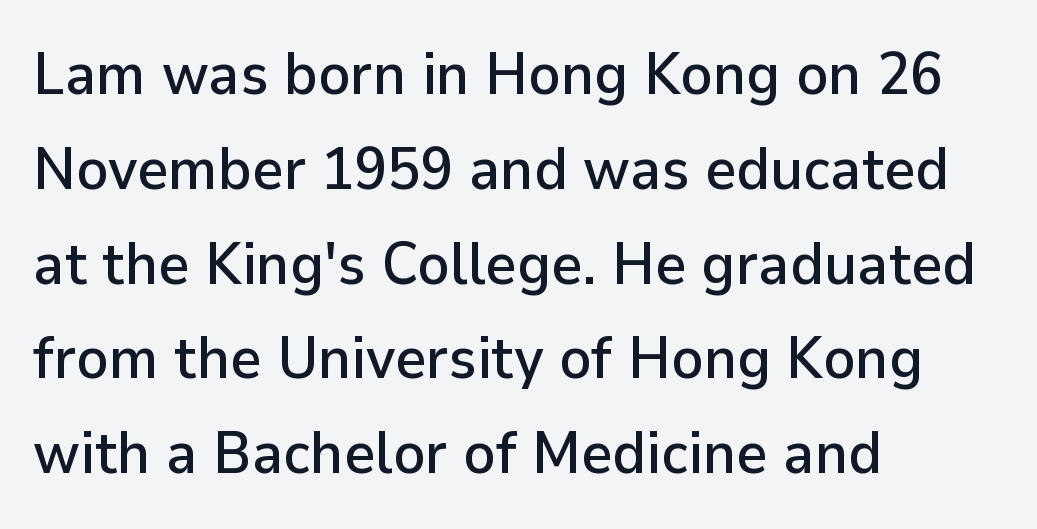
Q: Is the text italic (slanted)? A: No, it is upright.
Q: Is the typeface a serif or a sans-serif typeface? A: Sans-serif.
Q: Is the text underlined? A: No.
Q: How is the paragraph aligned? A: Left-aligned.
Q: Is the spacing between letters normal or unusually wide? A: Normal.
Q: Is the spacing between lines tight, normal or loose? A: Normal.
Q: Width (condensed, normal, or wide)? A: Normal.
Q: Stroke contrast? A: Low.
Q: x-height? A: Medium.
Q: Monospaced? A: No.
